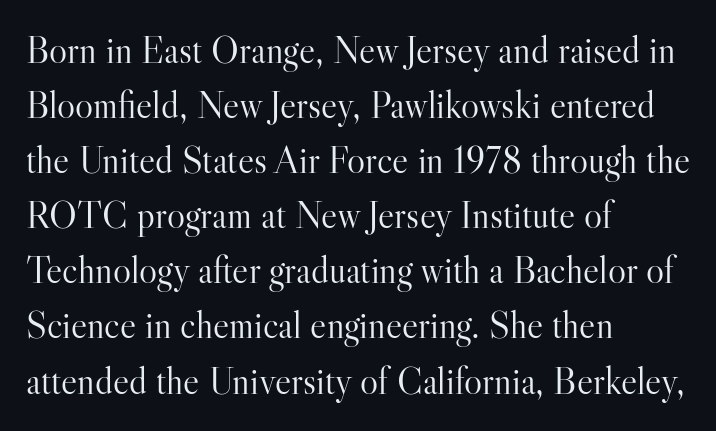
Q: Is the text bold? A: No.
Q: Is the text italic (slanted)? A: No, it is upright.
Q: Is the typeface a serif or a sans-serif typeface? A: Serif.
Q: Is the text underlined? A: No.
Q: How is the paragraph aligned? A: Left-aligned.
Q: Is the spacing between letters normal or unusually wide? A: Normal.
Q: Is the spacing between lines tight, normal or loose? A: Normal.
Q: Width (condensed, normal, or wide)? A: Normal.
Q: Stroke contrast? A: High.
Q: x-height? A: Small.
Q: Monospaced? A: No.
